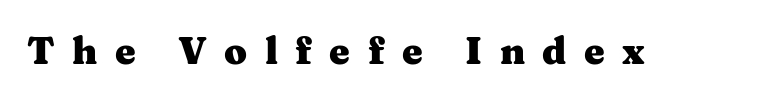
{"serif": "yes", "italic": "no", "bold": "yes", "weight": "heavy", "width": "wide", "stroke_contrast": "medium", "x_height": "medium", "monospaced": "no", "underline": "no", "letter_spacing": "wide", "letter_spacing_em": 0.47, "glyph_px": 37}
